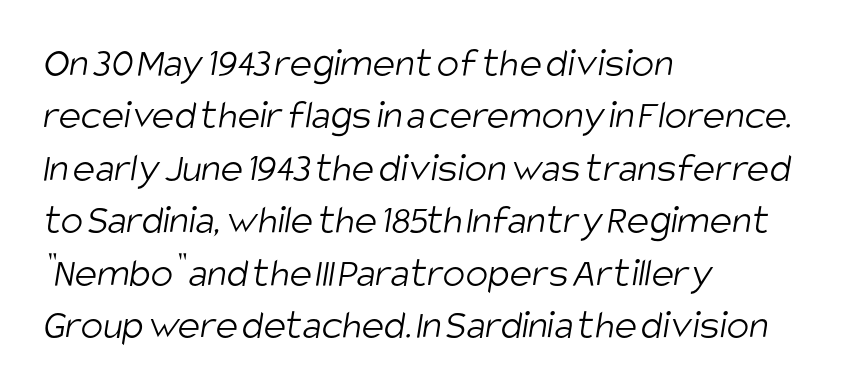
{"serif": "no", "bold": "no", "weight": "light", "width": "condensed", "stroke_contrast": "low", "x_height": "large", "monospaced": "no", "underline": "no", "align": "left", "line_spacing": "normal", "line_spacing_ratio": 1.25, "letter_spacing": "normal", "letter_spacing_em": 0.0, "glyph_px": 42}
